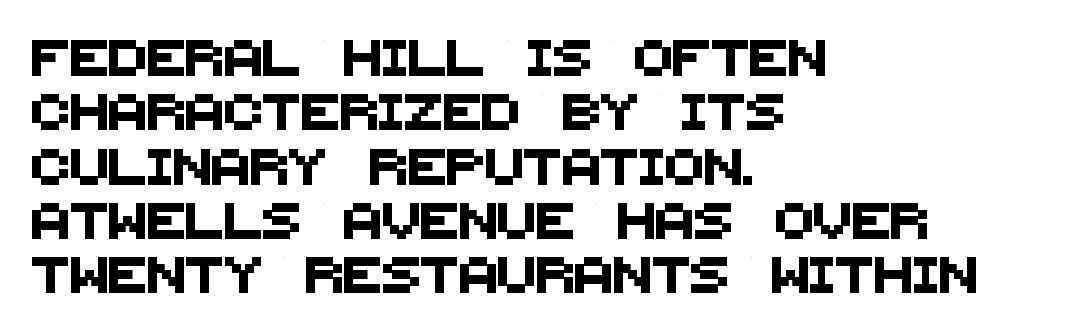
Q: Is the typeface a serif or a sans-serif typeface? A: Sans-serif.
Q: Is the text underlined? A: No.
Q: How is the paragraph aligned? A: Left-aligned.
Q: Is the spacing between letters normal or unusually wide? A: Normal.
Q: Is the spacing between lines tight, normal or loose? A: Normal.
Q: Width (condensed, normal, or wide)? A: Normal.
Q: Stroke contrast? A: Medium.
Q: x-height? A: Large.
Q: Monospaced? A: No.
